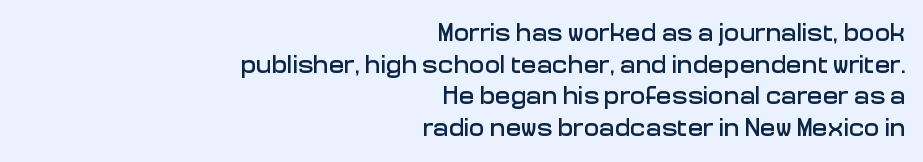
Line endings align vertically; line beginnings do not. The zone under the glyphs is completely vacant. Glyph-to-glyph distance matches everyday printed text. This sample uses an upright cut, with every glyph sitting square on the baseline.
